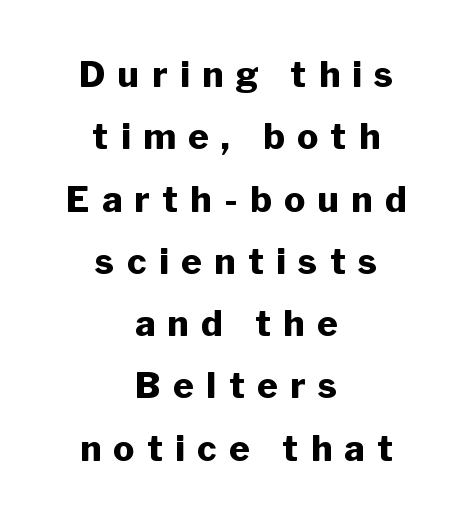
{"serif": "no", "italic": "no", "bold": "yes", "weight": "heavy", "width": "normal", "stroke_contrast": "low", "x_height": "medium", "monospaced": "no", "underline": "no", "align": "center", "line_spacing_ratio": 1.78, "letter_spacing": "wide", "letter_spacing_em": 0.36, "glyph_px": 35}
